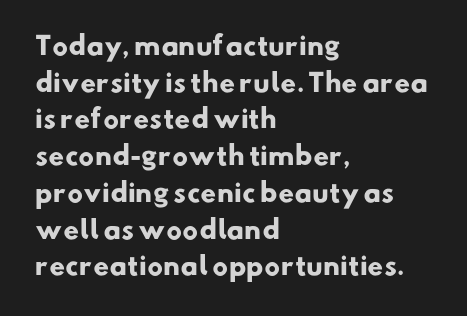
Line spacing here is normal. Nobody touched the tracking dial on this one. Students, this is bold: see how much ink each stroke carries. Descender tails drop into unmarked territory.
